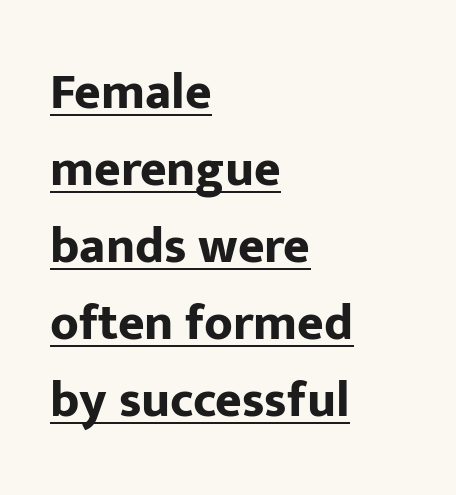
Q: Is the text bold? A: Yes.
Q: Is the text italic (slanted)? A: No, it is upright.
Q: Is the typeface a serif or a sans-serif typeface? A: Sans-serif.
Q: Is the text underlined? A: Yes.
Q: How is the paragraph aligned? A: Left-aligned.
Q: Is the spacing between letters normal or unusually wide? A: Normal.
Q: Is the spacing between lines tight, normal or loose? A: Normal.
Q: Width (condensed, normal, or wide)? A: Normal.
Q: Stroke contrast? A: Low.
Q: x-height? A: Medium.
Q: Monospaced? A: No.
